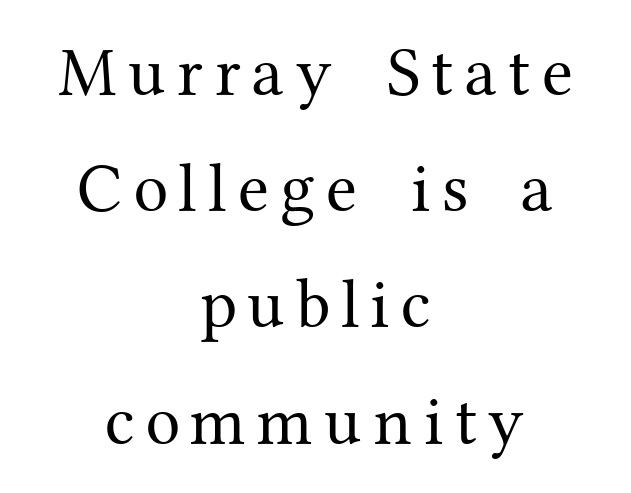
Q: Is the text bold? A: No.
Q: Is the text italic (slanted)? A: No, it is upright.
Q: Is the typeface a serif or a sans-serif typeface? A: Serif.
Q: Is the text underlined? A: No.
Q: How is the paragraph aligned? A: Centered.
Q: Is the spacing between lines tight, normal or loose? A: Normal.
Q: Width (condensed, normal, or wide)? A: Normal.
Q: Stroke contrast? A: Medium.
Q: x-height? A: Medium.
Q: Monospaced? A: No.
